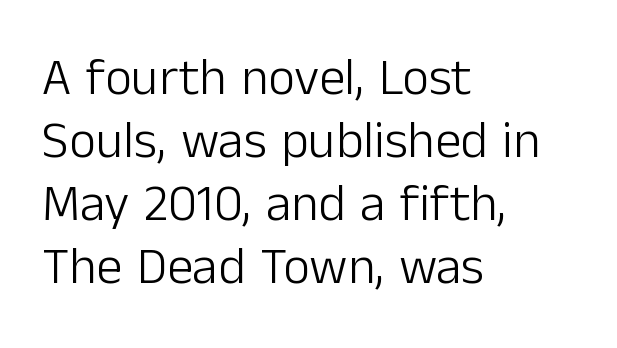
{"serif": "no", "italic": "no", "bold": "no", "weight": "light", "width": "normal", "stroke_contrast": "low", "x_height": "medium", "monospaced": "no", "underline": "no", "align": "left", "line_spacing_ratio": 1.21, "letter_spacing": "normal", "letter_spacing_em": 0.0, "glyph_px": 52}
